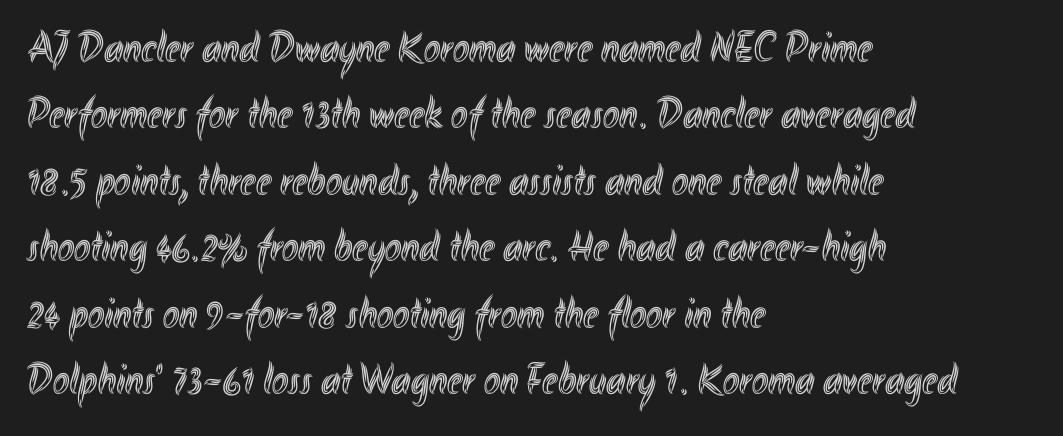
Q: Is the text italic (slanted)? A: Yes.
Q: Is the text underlined? A: No.
Q: How is the paragraph aligned? A: Left-aligned.
Q: Is the spacing between letters normal or unusually wide? A: Normal.
Q: Is the spacing between lines tight, normal or loose? A: Normal.
Q: Width (condensed, normal, or wide)? A: Condensed.
Q: x-height? A: Small.
Q: Monospaced? A: No.
